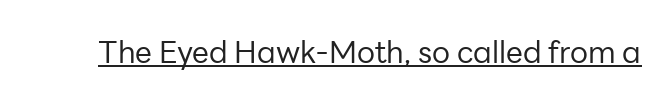
The image shows 30 px regular-weight sans-serif type, upright; set normal letter spacing, underlined; low stroke contrast and a medium x-height.
